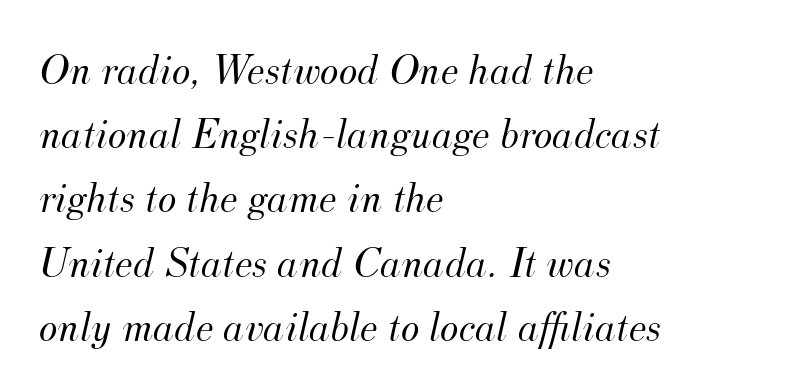
The rag falls on the right side of this text block. This sample has the flowing, uneven cadence of proportional lettering. Students, note that the glyphs here touch the page at normal intervals. Ink coverage per letter is moderate at most. Compared with typical paragraphs, the rows here are spaced about the same.
